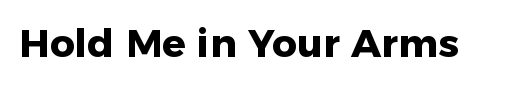
The image shows 39 px heavy sans-serif type, upright; set normal letter spacing, not underlined; low stroke contrast and a medium x-height.
